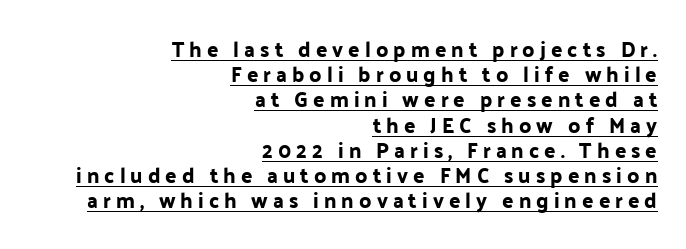
The image shows 21 px text type, upright; set right-aligned, line spacing 1.2x, unusually wide letter spacing (+0.24 em), underlined.
